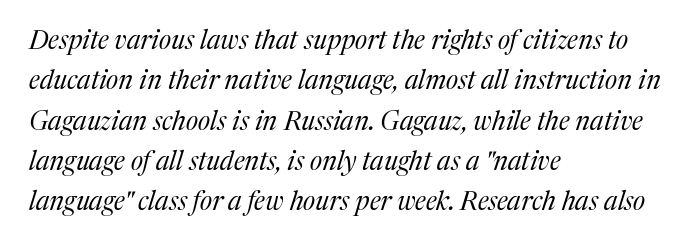
The image shows 26 px text type, italic (leaning right); set left-aligned, normal line spacing (1.55x), normal letter spacing, not underlined.
